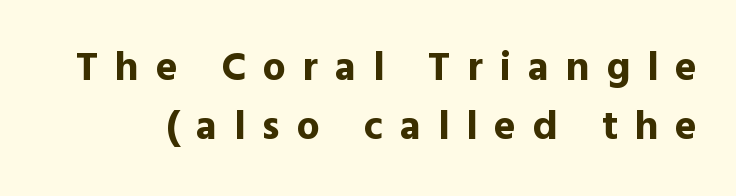
The image shows 41 px bold sans-serif type, upright; set normal line spacing (1.44x), unusually wide letter spacing (+0.41 em), not underlined; a medium x-height.
